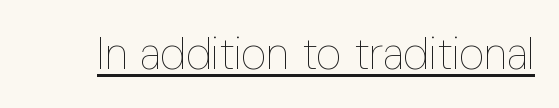
Weight: in the light-to-regular range. The letterforms sit shoulder to shoulder at normal distance. Varying glyph widths throughout — classic text-font behaviour. Underlined type. A roman cut, with each character standing at attention.
